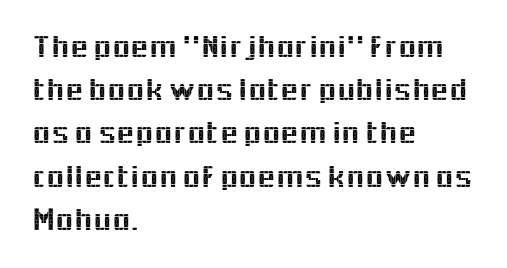
{"serif": "no", "italic": "no", "width": "normal", "x_height": "medium", "monospaced": "no", "underline": "no", "align": "left", "line_spacing": "normal", "line_spacing_ratio": 1.31, "letter_spacing": "normal", "letter_spacing_em": 0.0, "glyph_px": 33}
